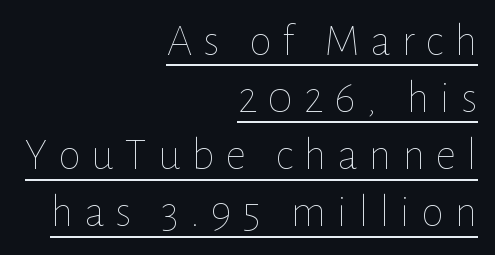
Do the characters align in a grid? No, the font is proportional. Typeset ragged left — the right edge is the straight one. This is not heavy type; no bold has been used. Emphasis is given by a line drawn under the lettering. Rendered with straight, roman letterforms. In terms of letterspacing, this is a distinctly airy, spread setting.
